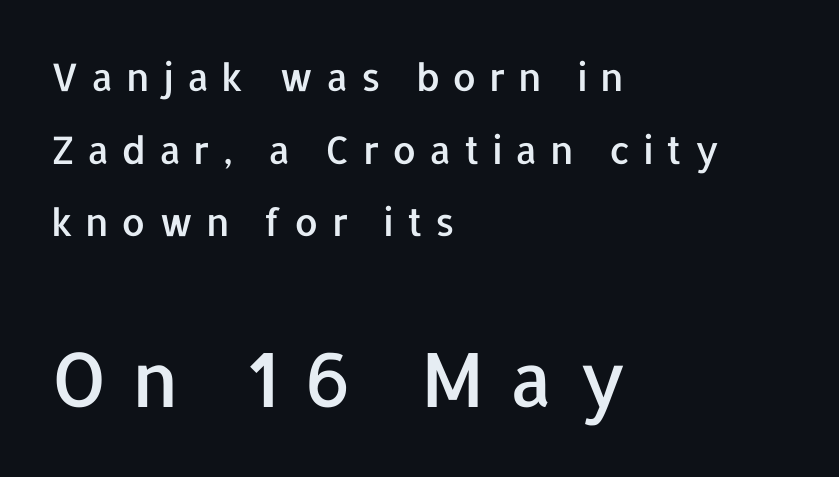
The image shows 75 px sans-serif type, upright; set left-aligned, loose line spacing (1.91x), unusually wide letter spacing (+0.33 em), not underlined; the second (bottom) block is 1.97x larger; low stroke contrast and a medium x-height.
